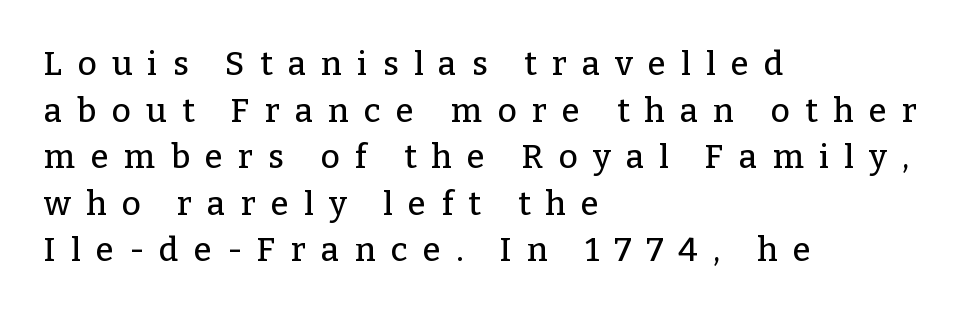
{"serif": "yes", "italic": "no", "width": "normal", "stroke_contrast": "low", "x_height": "medium", "monospaced": "no", "underline": "no", "align": "left", "line_spacing": "normal", "line_spacing_ratio": 1.41, "letter_spacing": "wide", "letter_spacing_em": 0.46, "glyph_px": 33}
